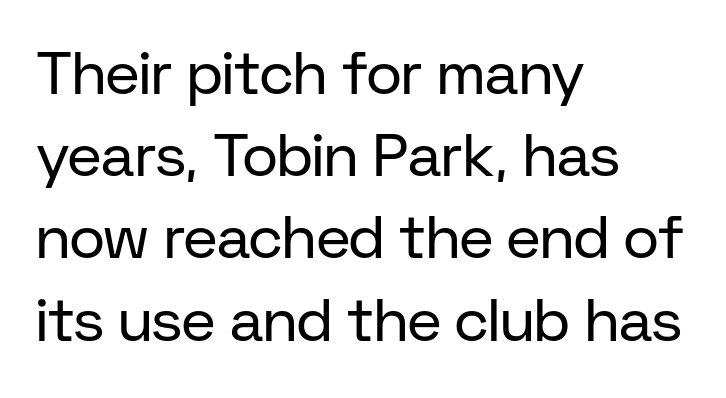
{"serif": "no", "italic": "no", "bold": "no", "weight": "regular", "width": "normal", "stroke_contrast": "low", "x_height": "medium", "monospaced": "no", "underline": "no", "align": "left", "line_spacing": "normal", "line_spacing_ratio": 1.37, "letter_spacing": "normal", "letter_spacing_em": 0.0, "glyph_px": 60}
